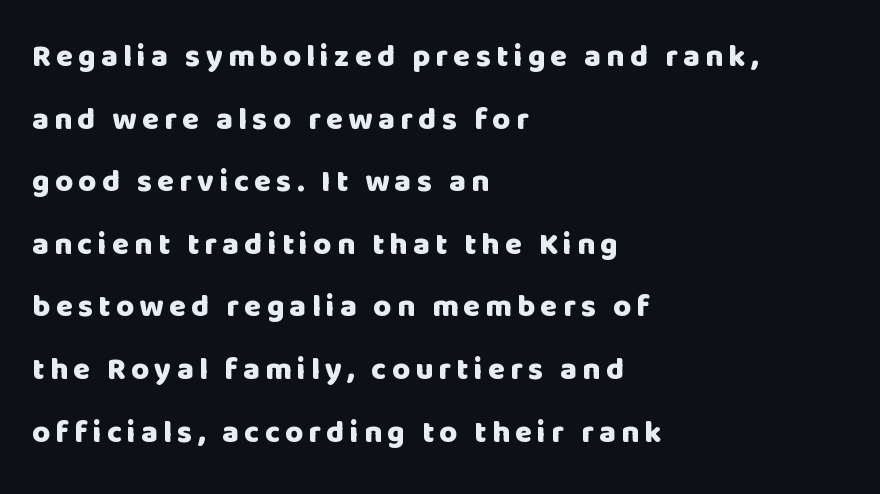
The image shows 31 px heavy sans-serif type, upright; set left-aligned, loose line spacing (2.02x), not underlined; low stroke contrast and a large x-height.
